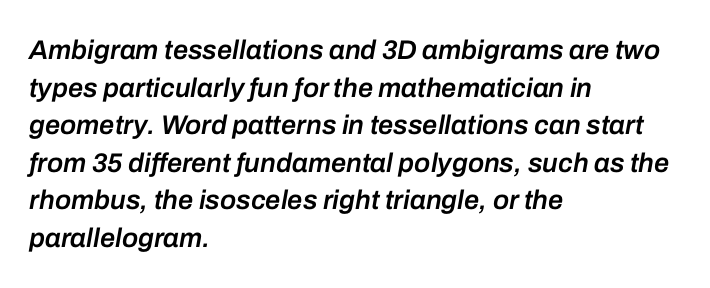
The block of text has a typical density, with ordinary space between rows. Beneath every word, the page is bare. Each word holds together tightly as a unit, with standard inter-letter gaps. The face used here has a pronounced slope to its letters. Each line starts at the same left margin while the right side varies.
